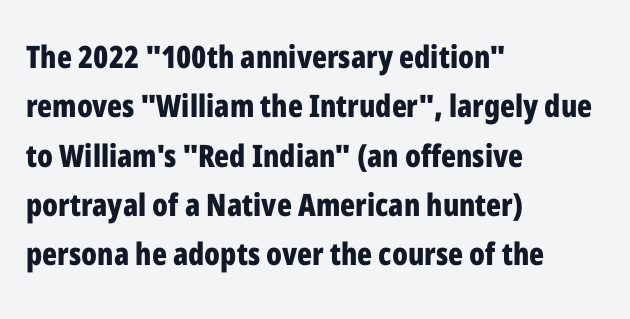
{"serif": "no", "italic": "no", "bold": "yes", "weight": "bold", "width": "condensed", "stroke_contrast": "low", "x_height": "medium", "monospaced": "no", "underline": "no", "align": "left", "line_spacing": "normal", "line_spacing_ratio": 1.59, "letter_spacing": "normal", "letter_spacing_em": 0.0, "glyph_px": 31}
